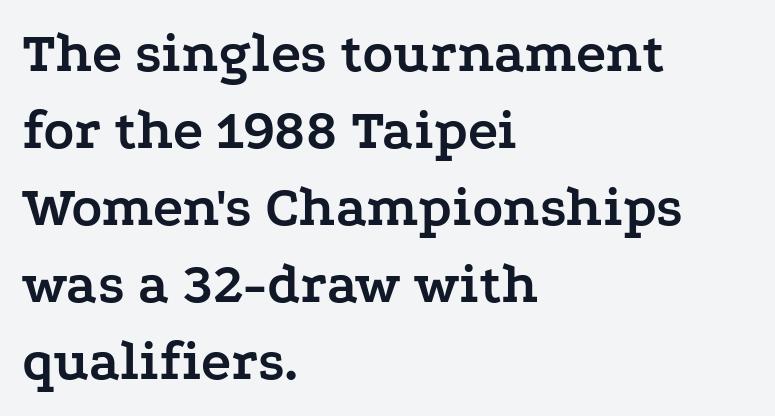
Line starts are locked; line ends wander. These lines keep a tight, regular rhythm from letter to letter. The words here are not underlined. Each letter keeps its own natural width here, so spacing adapts to shape. Leading matches the norm, producing a regular column.
